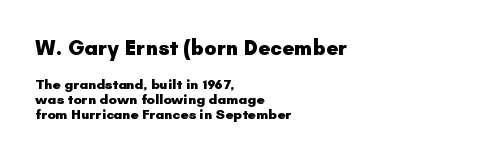
The rendering uses a small line-height, squeezing the rows. A bare baseline throughout the passage. The paragraph shown leans on its left margin. Size hierarchy here favors the leading block over the trailing one.
